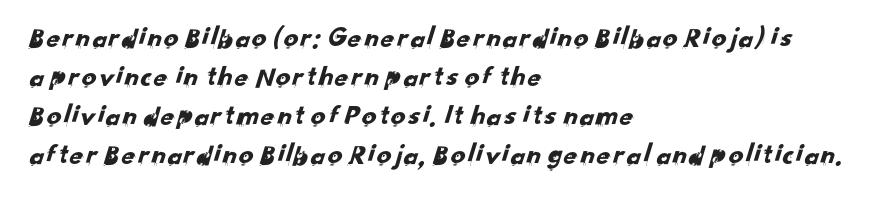
Q: Is the typeface a serif or a sans-serif typeface? A: Sans-serif.
Q: Is the text underlined? A: No.
Q: How is the paragraph aligned? A: Left-aligned.
Q: Is the spacing between letters normal or unusually wide? A: Normal.
Q: Is the spacing between lines tight, normal or loose? A: Normal.
Q: Width (condensed, normal, or wide)? A: Normal.
Q: Stroke contrast? A: Low.
Q: x-height? A: Small.
Q: Monospaced? A: No.
